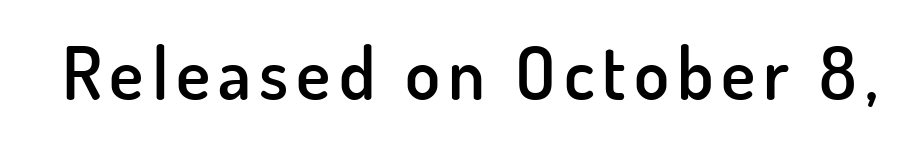
Q: Is the text bold? A: Semi-bold.
Q: Is the text italic (slanted)? A: No, it is upright.
Q: Is the typeface a serif or a sans-serif typeface? A: Sans-serif.
Q: Is the text underlined? A: No.
Q: Width (condensed, normal, or wide)? A: Normal.
Q: Stroke contrast? A: Low.
Q: x-height? A: Small.
Q: Monospaced? A: No.
